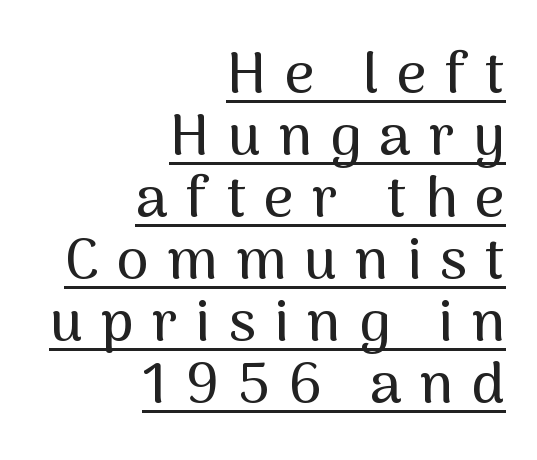
The image shows 58 px sans-serif type, upright; set right-aligned, tight line spacing (1.07x), unusually wide letter spacing (+0.31 em), underlined; medium stroke contrast and a medium x-height.
